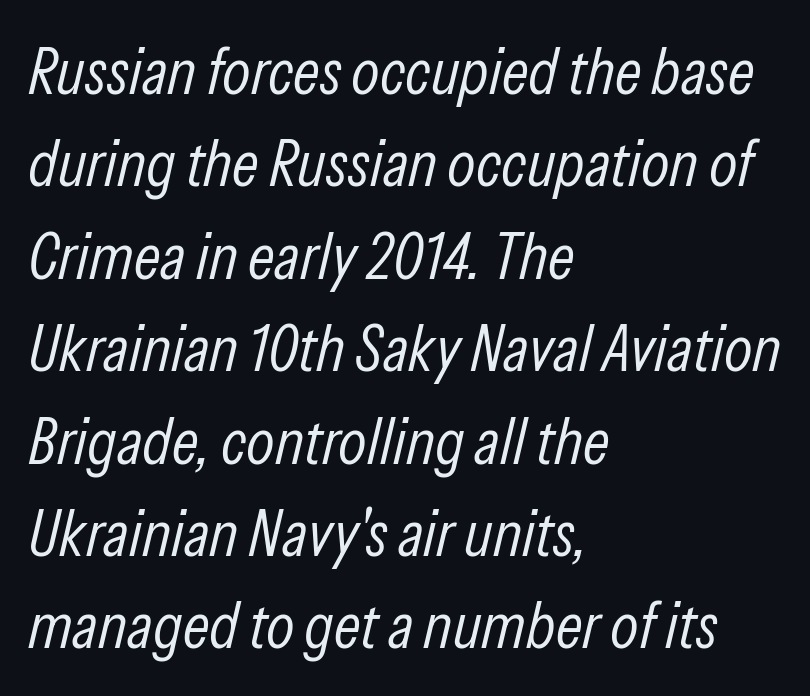
{"italic": "yes", "lean": "right", "slant_degrees": 13, "bold": "no", "weight": "light", "width": "condensed", "stroke_contrast": "low", "x_height": "medium", "monospaced": "no", "underline": "no", "align": "left", "line_spacing": "normal", "line_spacing_ratio": 1.4, "letter_spacing": "normal", "letter_spacing_em": 0.0, "glyph_px": 66}
